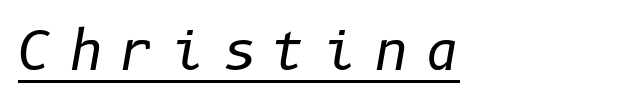
The font is comparable to plain body text, perhaps lighter. Underlined type. Honestly, the letter spacing is so wide it's the main thing you notice. These lines were composed using italics.
